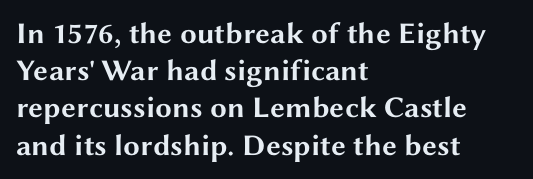
{"serif": "no", "italic": "no", "bold": "yes", "weight": "bold", "width": "wide", "stroke_contrast": "medium", "x_height": "medium", "monospaced": "no", "underline": "no", "align": "left", "line_spacing_ratio": 1.24, "letter_spacing": "normal", "letter_spacing_em": 0.0, "glyph_px": 30}
